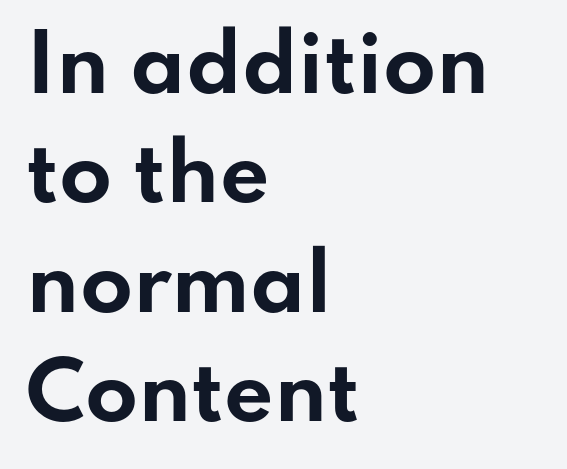
The baseline area is clear. Every row of glyphs begins at an identical x-position on the left. Think of a printed novel: that variable character pitch is what you see here. Ordinary non-slanted type is in use. The typesetting leans heavy: a genuine bold.
